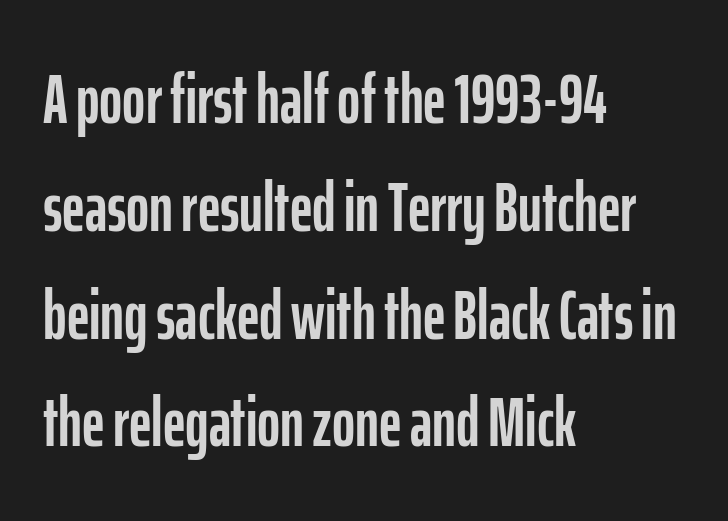
Q: Is the text italic (slanted)? A: No, it is upright.
Q: Is the typeface a serif or a sans-serif typeface? A: Sans-serif.
Q: Is the text underlined? A: No.
Q: How is the paragraph aligned? A: Left-aligned.
Q: Is the spacing between letters normal or unusually wide? A: Normal.
Q: Is the spacing between lines tight, normal or loose? A: Normal.
Q: Width (condensed, normal, or wide)? A: Condensed.
Q: Stroke contrast? A: Low.
Q: x-height? A: Medium.
Q: Monospaced? A: No.
